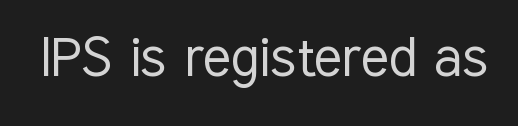
The image shows 65 px light, condensed sans-serif type, upright; set normal letter spacing, not underlined; low stroke contrast and a medium x-height.
